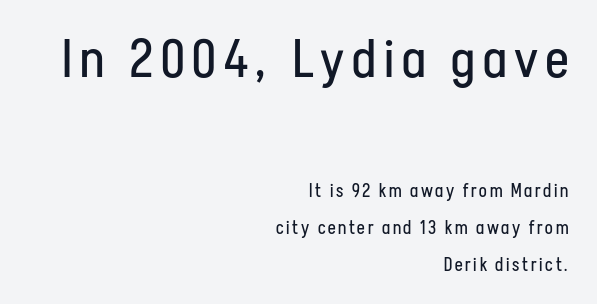
Whoever set this made the first block the dominant, larger element. This rendering features lettering with no underline. Ordinary non-slanted type is in use. Stroke thickness stays within the range of a standard reading face or lighter. You could fit nearly another row in the gap between these rows. The letters advance in unequal steps, a hallmark of proportional type.
